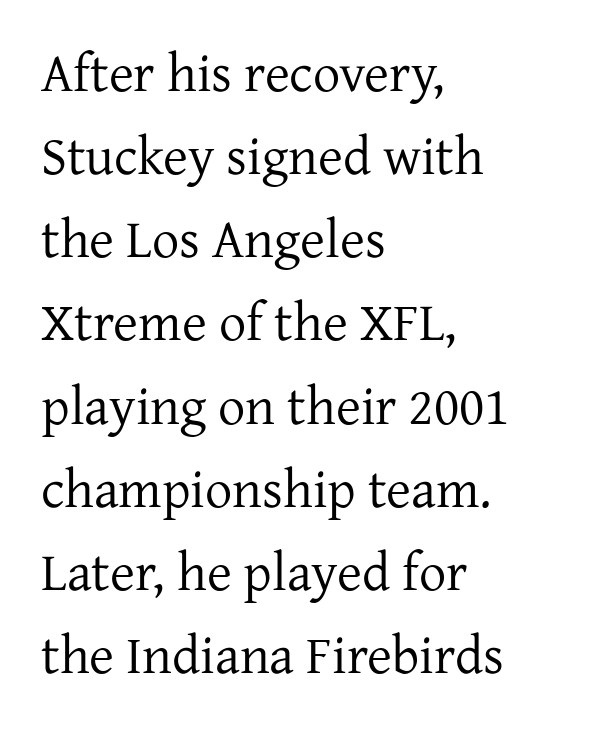
{"serif": "yes", "italic": "no", "bold": "no", "weight": "regular", "width": "normal", "stroke_contrast": "low", "x_height": "medium", "monospaced": "no", "underline": "no", "align": "left", "line_spacing": "normal", "line_spacing_ratio": 1.54, "letter_spacing": "normal", "letter_spacing_em": 0.0, "glyph_px": 54}
